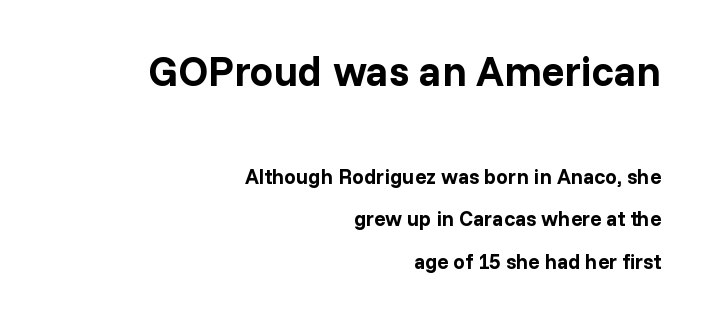
{"serif": "no", "italic": "no", "bold": "yes", "weight": "bold", "width": "normal", "stroke_contrast": "low", "x_height": "medium", "monospaced": "no", "underline": "no", "align": "right", "line_spacing": "loose", "line_spacing_ratio": 2.03, "letter_spacing": "normal", "letter_spacing_em": 0.0, "larger_block": "first", "size_ratio": 2.0, "glyph_px": 42}
